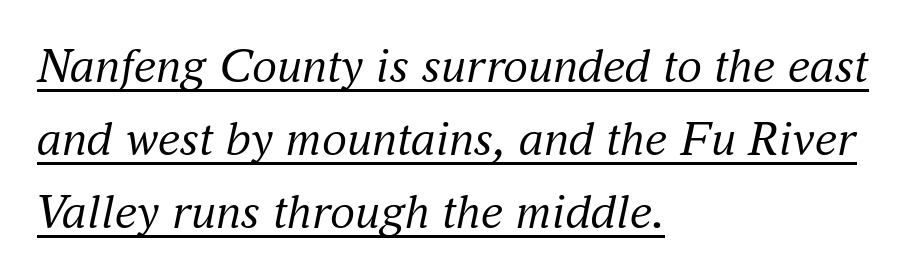
Is the letter spacing exaggerated? No — it looks like the ordinary default. Serif or sans? Serif — the stroke terminals have little feet. Short and long lines alike share a common starting point at left. These lines are rendered in a variable-pitch font. The rendering uses the underline text-decoration.
